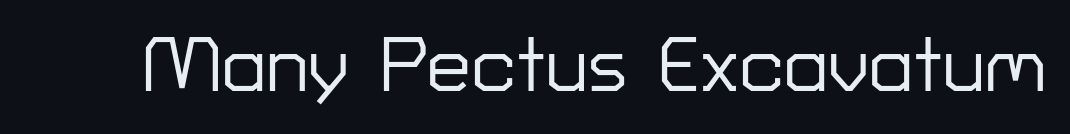
{"serif": "no", "italic": "no", "width": "normal", "stroke_contrast": "low", "x_height": "medium", "monospaced": "no", "underline": "no", "letter_spacing": "normal", "letter_spacing_em": 0.0, "glyph_px": 78}
